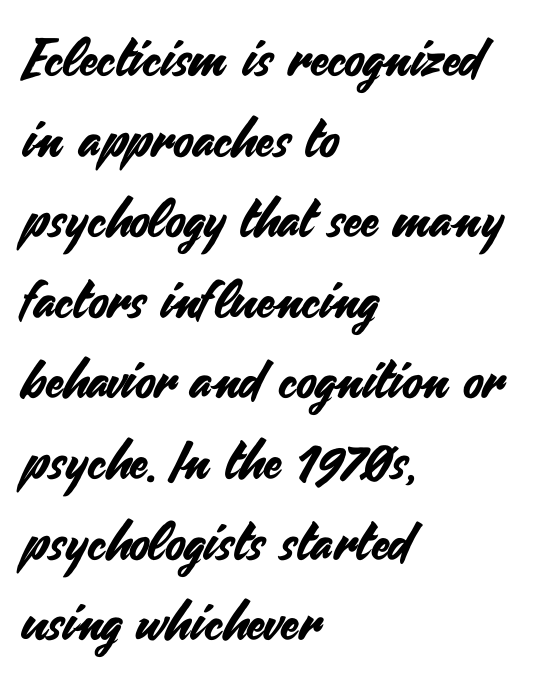
The image shows 52 px sans-serif type; set left-aligned, normal line spacing (1.55x), normal letter spacing, not underlined; medium stroke contrast and a small x-height.
